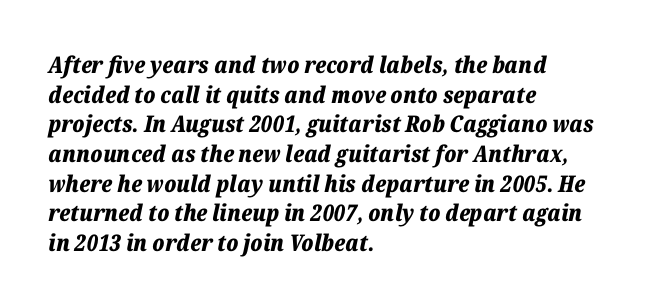
Q: Is the text bold? A: Yes.
Q: Is the text italic (slanted)? A: Yes, it leans right by about 12 degrees.
Q: Is the text underlined? A: No.
Q: How is the paragraph aligned? A: Left-aligned.
Q: Is the spacing between letters normal or unusually wide? A: Normal.
Q: Is the spacing between lines tight, normal or loose? A: Normal.
